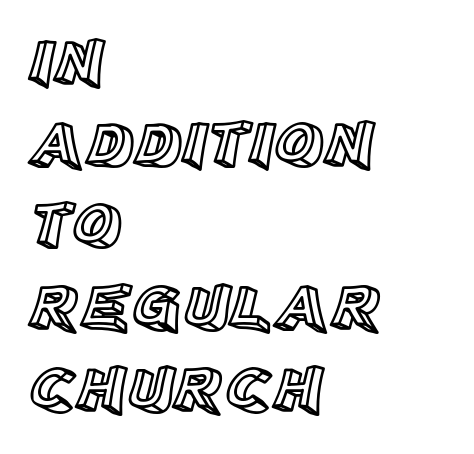
{"width": "normal", "x_height": "large", "monospaced": "no", "underline": "no", "align": "left", "line_spacing_ratio": 1.22, "letter_spacing": "normal", "letter_spacing_em": 0.0, "glyph_px": 67}
